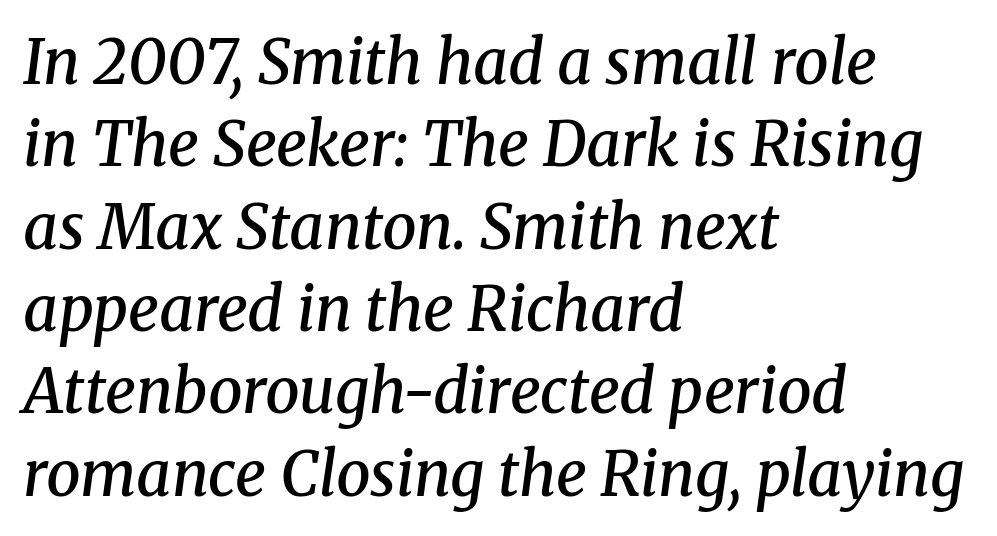
Q: Is the text bold? A: Semi-bold.
Q: Is the text italic (slanted)? A: Yes, it leans right by about 8 degrees.
Q: Is the typeface a serif or a sans-serif typeface? A: Serif.
Q: Is the text underlined? A: No.
Q: How is the paragraph aligned? A: Left-aligned.
Q: Is the spacing between letters normal or unusually wide? A: Normal.
Q: Is the spacing between lines tight, normal or loose? A: Normal.
Q: Width (condensed, normal, or wide)? A: Normal.
Q: Stroke contrast? A: Medium.
Q: x-height? A: Medium.
Q: Monospaced? A: No.
